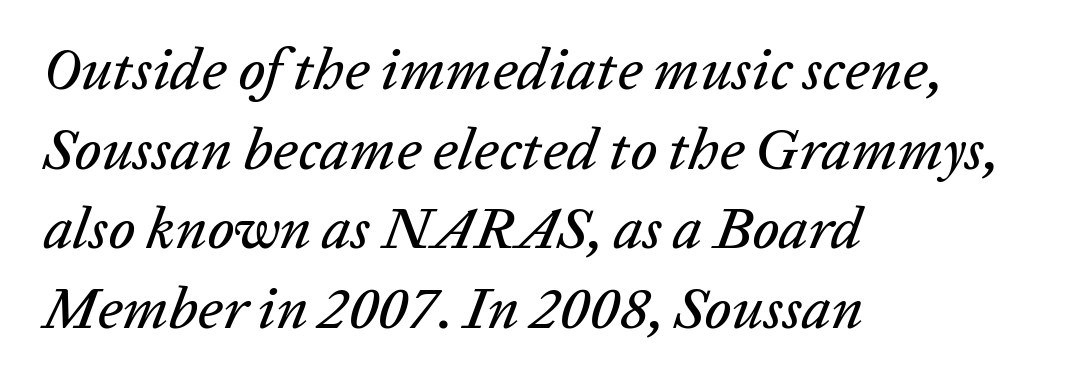
{"italic": "yes", "lean": "right", "slant_degrees": 20, "width": "normal", "stroke_contrast": "low", "x_height": "medium", "monospaced": "no", "underline": "no", "align": "left", "line_spacing": "normal", "line_spacing_ratio": 1.35, "letter_spacing": "normal", "letter_spacing_em": 0.0, "glyph_px": 59}
